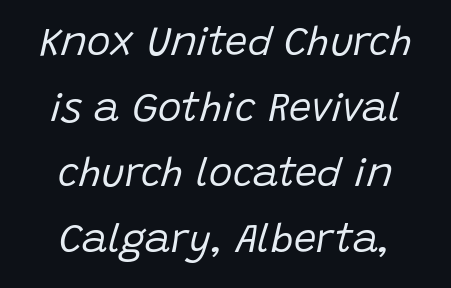
Q: Is the text bold? A: No.
Q: Is the text italic (slanted)? A: Yes, it leans right by about 15 degrees.
Q: Is the text underlined? A: No.
Q: How is the paragraph aligned? A: Centered.
Q: Is the spacing between letters normal or unusually wide? A: Normal.
Q: Is the spacing between lines tight, normal or loose? A: Normal.
Q: Width (condensed, normal, or wide)? A: Normal.
Q: Stroke contrast? A: Low.
Q: x-height? A: Large.
Q: Monospaced? A: No.
